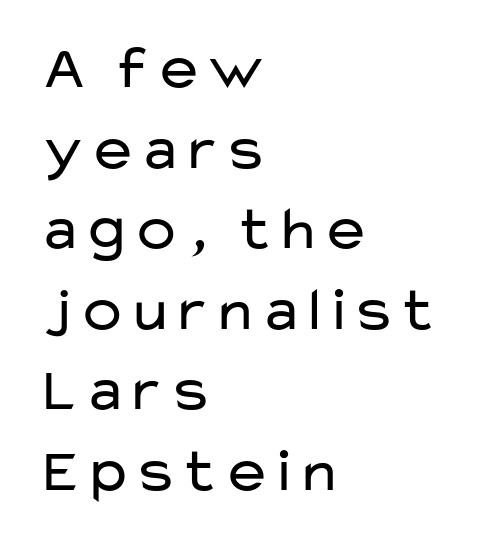
The image shows 62 px regular-weight, wide sans-serif type, upright; set left-aligned, normal line spacing (1.3x), normal letter spacing, not underlined; low stroke contrast and a medium x-height.
